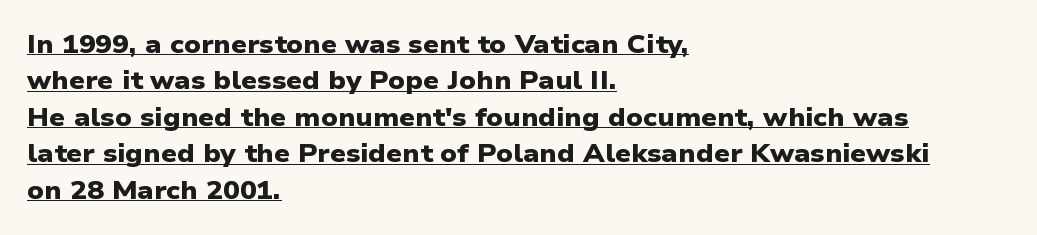
The image shows 25 px bold type; set left-aligned, normal line spacing (1.46x), normal letter spacing, underlined.
